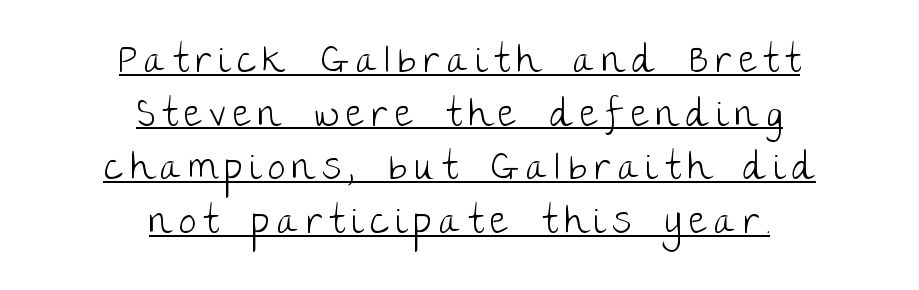
The image shows 38 px light sans-serif type, upright; set centered, normal line spacing (1.41x), unusually wide letter spacing (+0.2 em), underlined; low stroke contrast and a large x-height.
